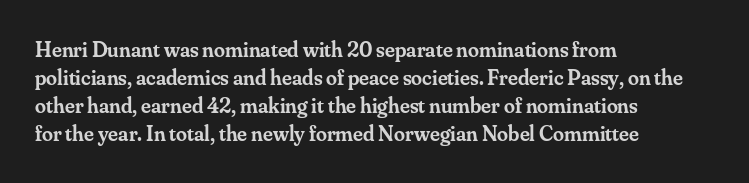
Quick note: underline off. Left-aligned paragraph, ragged on the right. Nope, not italic — everything's standing straight. The line texture is even and compact thanks to regular tracking. Successive baselines arrive at the customary interval. Firm but not heavy-handed strokes: this text is semibold.
